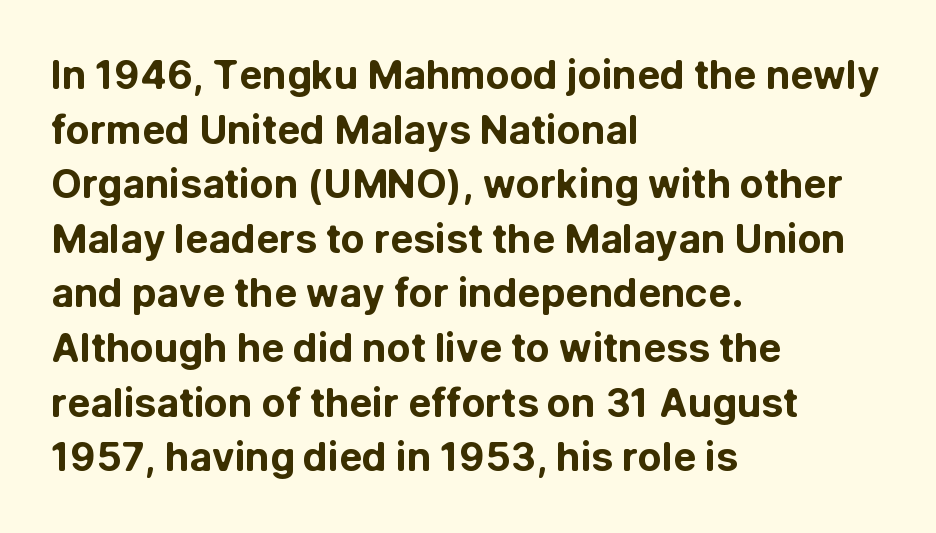
The face used here is proportionally spaced, like ordinary book or web type. The ragged edge is on the right, which tells us the setting is flush left. The rendering uses a moderate line-height, typical for paragraphs. Note: no serifs on the glyphs.
